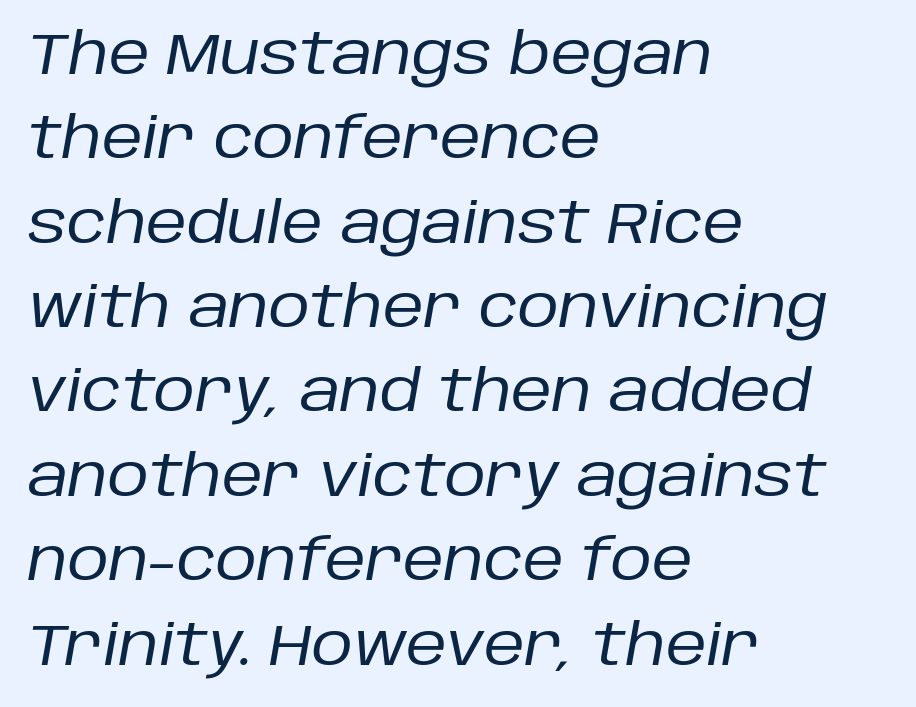
{"italic": "yes", "lean": "right", "slant_degrees": 10, "bold": "no", "weight": "regular", "width": "normal", "stroke_contrast": "low", "x_height": "large", "monospaced": "no", "underline": "no", "align": "left", "line_spacing": "normal", "line_spacing_ratio": 1.48, "letter_spacing": "normal", "letter_spacing_em": 0.0, "glyph_px": 57}
